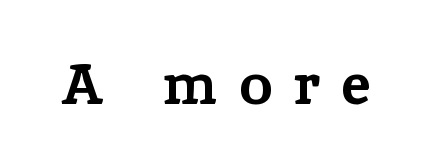
Q: Is the text bold? A: Yes.
Q: Is the text italic (slanted)? A: No, it is upright.
Q: Is the typeface a serif or a sans-serif typeface? A: Serif.
Q: Is the text underlined? A: No.
Q: Is the spacing between letters normal or unusually wide? A: Unusually wide.
Q: Width (condensed, normal, or wide)? A: Normal.
Q: Stroke contrast? A: Low.
Q: x-height? A: Medium.
Q: Monospaced? A: No.
